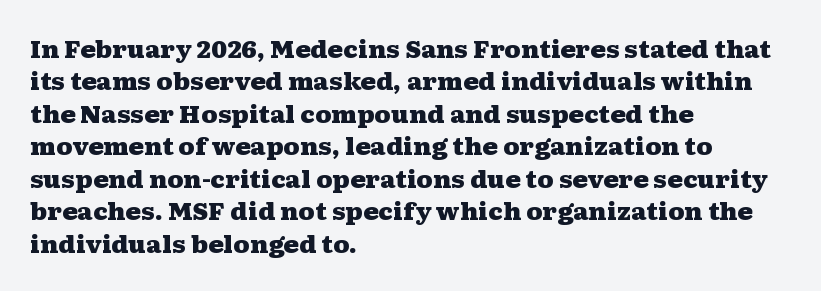
Q: Is the text bold? A: Yes.
Q: Is the text italic (slanted)? A: No, it is upright.
Q: Is the text underlined? A: No.
Q: How is the paragraph aligned? A: Left-aligned.
Q: Is the spacing between letters normal or unusually wide? A: Normal.
Q: Is the spacing between lines tight, normal or loose? A: Normal.
